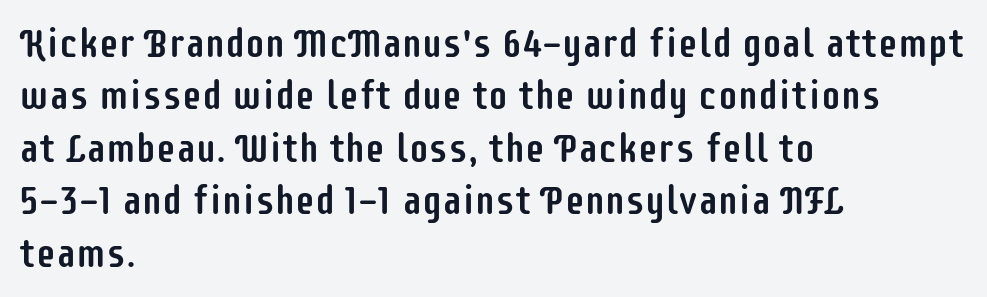
All the whitespace from short lines collects on the right. Rule under the text: the space is simply empty. In terms of leading, this rendering sits right in the middle. Compared with typical body copy, the letter spacing here is the same. The rendering uses natural spacing where letterforms have individual widths.
